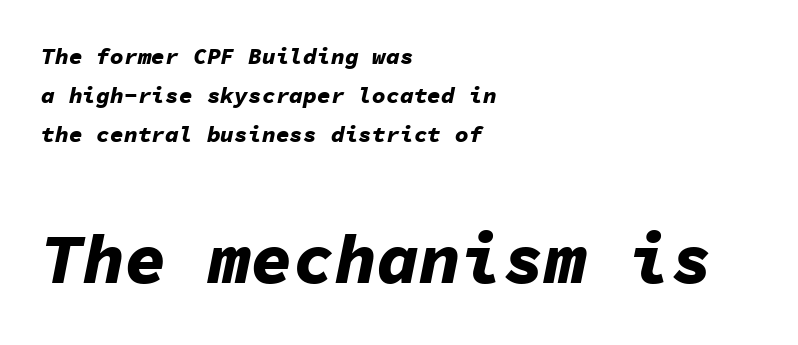
Q: Is the text bold? A: Yes.
Q: Is the text italic (slanted)? A: Yes, it leans right by about 11 degrees.
Q: Is the text underlined? A: No.
Q: How is the paragraph aligned? A: Left-aligned.
Q: Is the spacing between letters normal or unusually wide? A: Normal.
Q: Is the spacing between lines tight, normal or loose? A: Normal.
Q: Which block of text is set in a larger size, the first (top) or the second (bottom)? A: The second (bottom) one.
Q: Width (condensed, normal, or wide)? A: Normal.
Q: Stroke contrast? A: Low.
Q: x-height? A: Medium.
Q: Monospaced? A: Yes.
